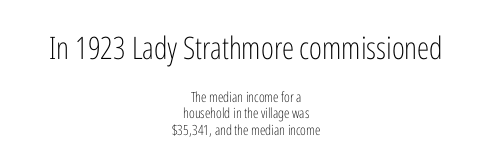
{"serif": "no", "italic": "no", "bold": "no", "weight": "light", "width": "condensed", "stroke_contrast": "low", "x_height": "medium", "monospaced": "no", "underline": "no", "align": "center", "line_spacing_ratio": 1.19, "letter_spacing": "normal", "letter_spacing_em": 0.0, "larger_block": "first", "size_ratio": 2.21, "glyph_px": 31}
